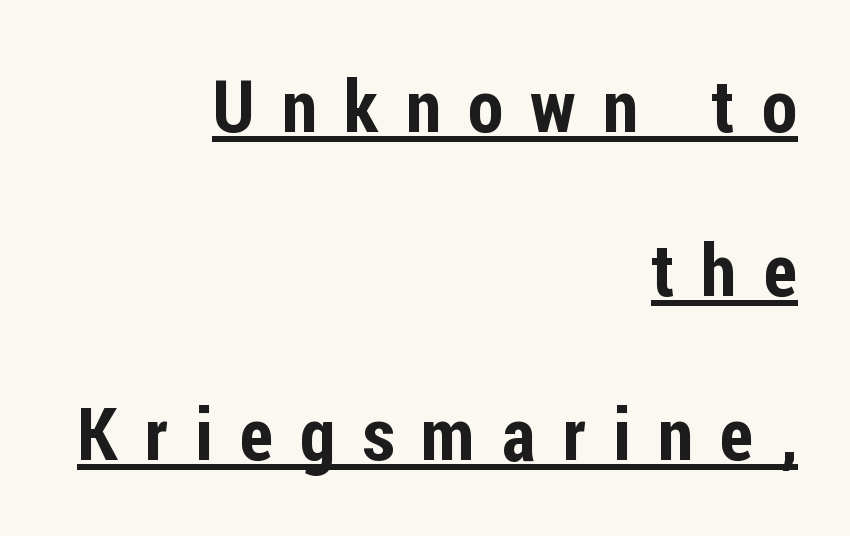
Q: Is the text italic (slanted)? A: No, it is upright.
Q: Is the typeface a serif or a sans-serif typeface? A: Sans-serif.
Q: Is the text underlined? A: Yes.
Q: How is the paragraph aligned? A: Right-aligned.
Q: Is the spacing between letters normal or unusually wide? A: Unusually wide.
Q: Is the spacing between lines tight, normal or loose? A: Loose.
Q: Width (condensed, normal, or wide)? A: Condensed.
Q: Stroke contrast? A: Low.
Q: x-height? A: Medium.
Q: Monospaced? A: No.
